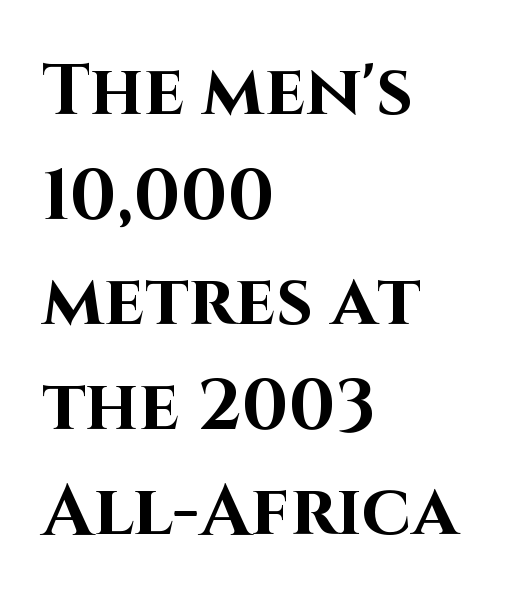
{"serif": "no", "italic": "no", "bold": "yes", "weight": "bold", "width": "normal", "stroke_contrast": "high", "x_height": "large", "monospaced": "no", "underline": "no", "align": "left", "line_spacing": "normal", "line_spacing_ratio": 1.46, "letter_spacing": "normal", "letter_spacing_em": 0.0, "glyph_px": 72}
